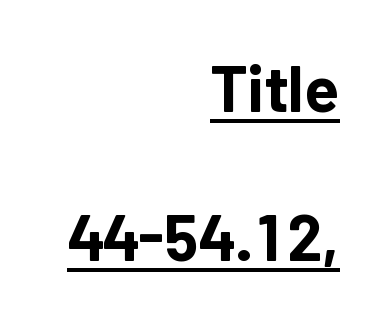
You could fit nearly another row in the gap between these rows. How heavy is the stroke? Heavy — this is a bold. Do the characters align in a grid? No, the font is proportional. A typesetter would mark this as roman, not italic. Every row of glyphs terminates at an identical x-position on the right.
